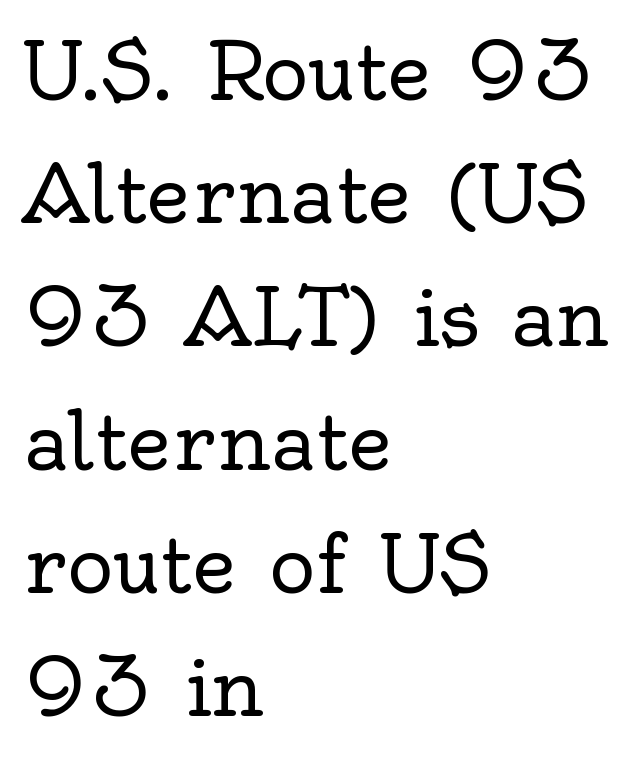
Regarding serifs, this sample has them. A bare baseline throughout the passage. Every stem runs plumb, perpendicular to the baseline. Line spacing here is normal.
